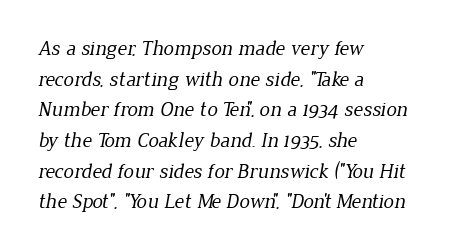
Q: Is the text bold? A: No.
Q: Is the text underlined? A: No.
Q: How is the paragraph aligned? A: Left-aligned.
Q: Is the spacing between letters normal or unusually wide? A: Normal.
Q: Is the spacing between lines tight, normal or loose? A: Normal.
